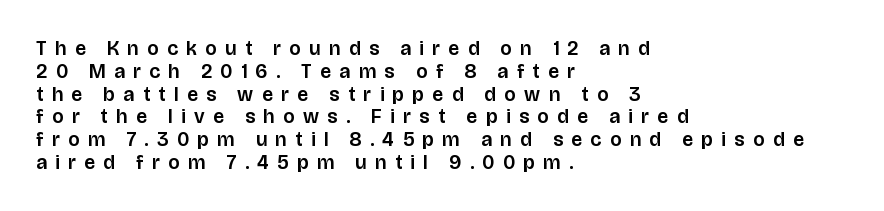
{"italic": "no", "underline": "no", "align": "left", "line_spacing": "tight", "line_spacing_ratio": 1.14, "letter_spacing": "wide", "letter_spacing_em": 0.42, "glyph_px": 20}
